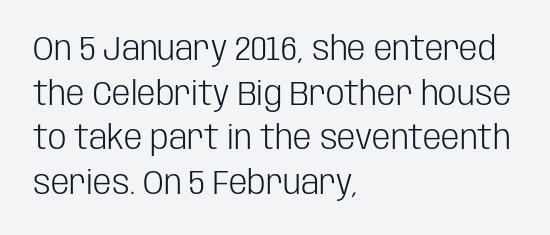
Italic: no, the glyphs are upright roman. Is the block centered? No — it sits flush against the left margin. Just letters on the line, the space beneath them empty. Each letter keeps its own natural width here, so spacing adapts to shape. A light-to-regular cut is what we see here. The type family on display is of the sans-serif kind.
